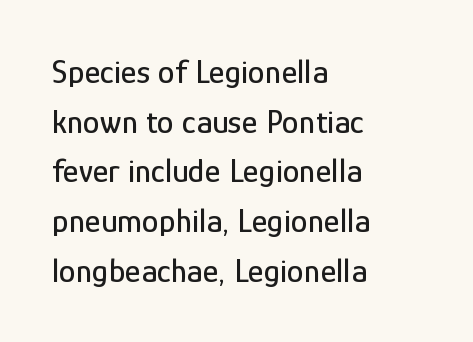
Tracking here is standard; glyphs follow each other at the usual distance. Anything drawn beneath the words? Only blank space. This sample uses a sans-serif face. The text block is weighted toward the left margin, trailing off unevenly rightward. Line spacing here is normal.
